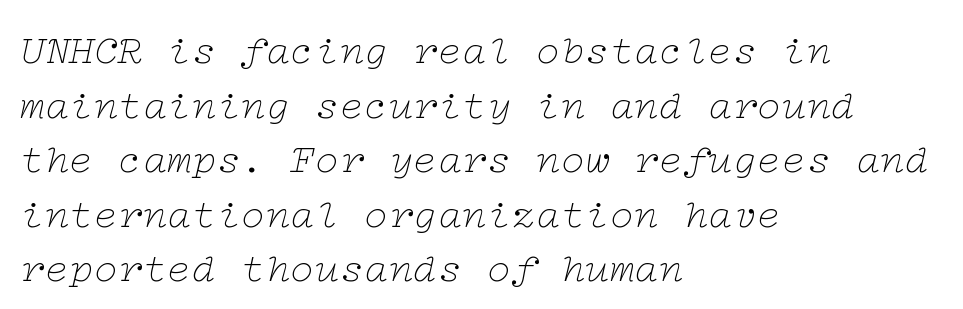
Q: Is the text bold? A: No.
Q: Is the text italic (slanted)? A: Yes, it leans right by about 12 degrees.
Q: Is the typeface a serif or a sans-serif typeface? A: Serif.
Q: Is the text underlined? A: No.
Q: How is the paragraph aligned? A: Left-aligned.
Q: Is the spacing between letters normal or unusually wide? A: Normal.
Q: Is the spacing between lines tight, normal or loose? A: Normal.
Q: Width (condensed, normal, or wide)? A: Wide.
Q: Stroke contrast? A: Low.
Q: x-height? A: Medium.
